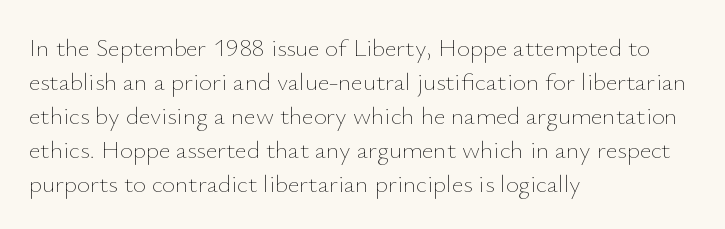
{"italic": "no", "bold": "no", "underline": "no", "align": "left", "line_spacing": "normal", "line_spacing_ratio": 1.36, "letter_spacing": "normal", "letter_spacing_em": 0.0, "glyph_px": 25}
